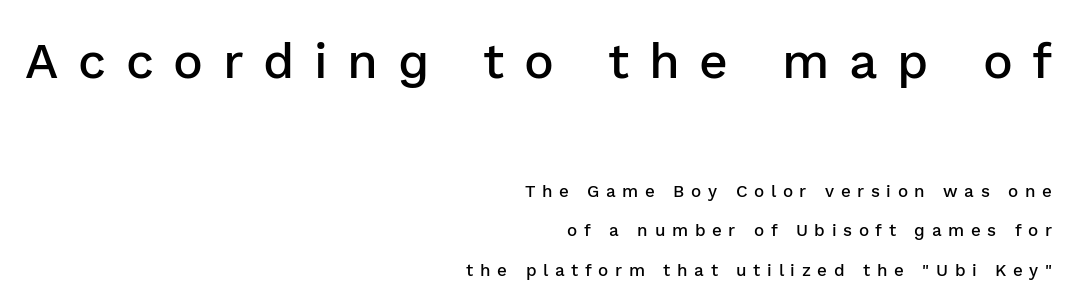
{"serif": "no", "italic": "no", "bold": "semi", "weight": "semibold", "width": "normal", "stroke_contrast": "low", "x_height": "medium", "monospaced": "no", "underline": "no", "align": "right", "line_spacing": "loose", "line_spacing_ratio": 2.32, "letter_spacing": "wide", "letter_spacing_em": 0.39, "larger_block": "first", "size_ratio": 2.94, "glyph_px": 50}
